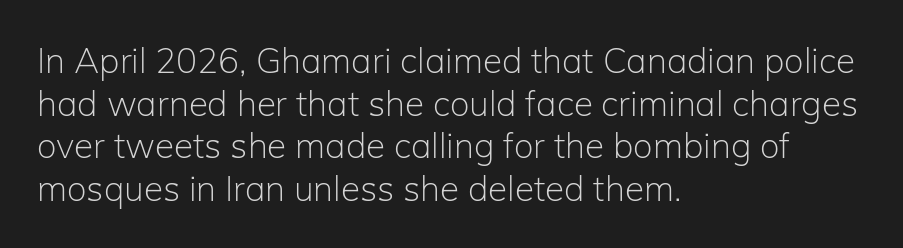
{"serif": "no", "italic": "no", "bold": "no", "weight": "light", "width": "normal", "stroke_contrast": "low", "x_height": "medium", "monospaced": "no", "underline": "no", "align": "left", "line_spacing_ratio": 1.22, "letter_spacing": "normal", "letter_spacing_em": 0.0, "glyph_px": 35}
